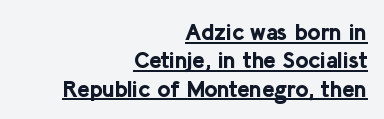
Q: Is the text bold? A: Yes.
Q: Is the text italic (slanted)? A: No, it is upright.
Q: Is the text underlined? A: Yes.
Q: How is the paragraph aligned? A: Right-aligned.
Q: Is the spacing between letters normal or unusually wide? A: Normal.
